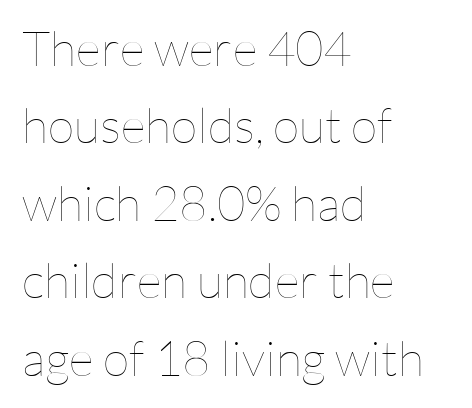
The image shows 49 px thin type, upright; set left-aligned, normal line spacing (1.58x), normal letter spacing, not underlined; low stroke contrast and a medium x-height.
